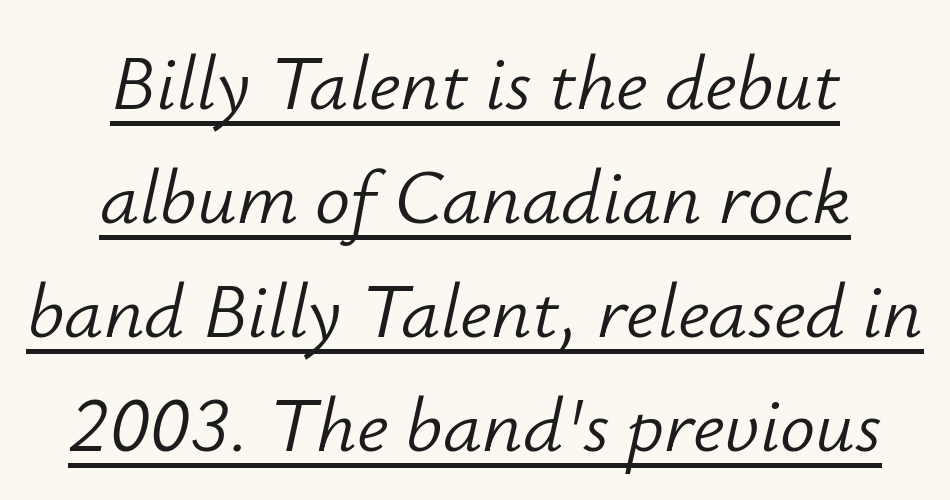
The image shows 78 px light type, italic (leaning right); set centered, normal line spacing (1.46x), normal letter spacing, underlined; low stroke contrast and a small x-height.
